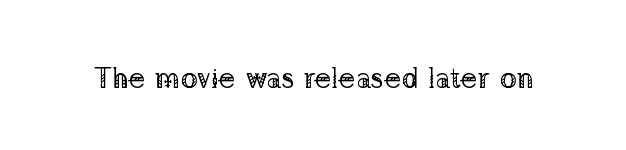
{"serif": "yes", "italic": "no", "bold": "no", "weight": "regular", "width": "normal", "stroke_contrast": "low", "x_height": "medium", "monospaced": "no", "underline": "no", "letter_spacing": "normal", "letter_spacing_em": 0.0, "glyph_px": 29}
